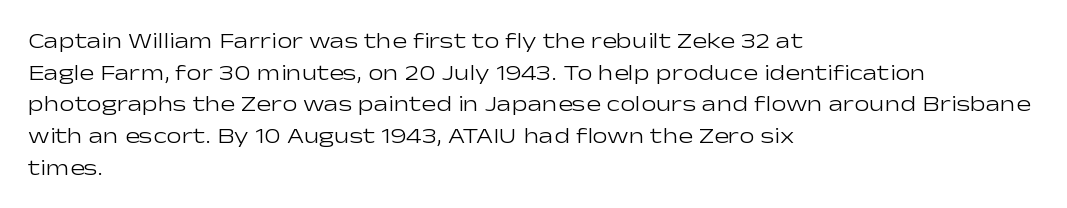
The image shows 22 px text type, upright; set left-aligned, normal line spacing (1.44x), normal letter spacing, not underlined.
